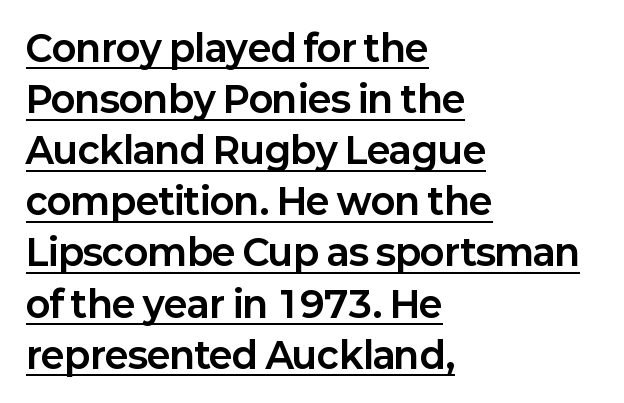
The image shows 36 px bold sans-serif type, upright; set left-aligned, normal line spacing (1.42x), normal letter spacing, underlined; low stroke contrast and a medium x-height.
